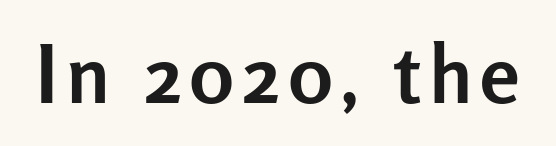
The image shows 80 px semibold sans-serif type, upright; set not underlined; low stroke contrast and a medium x-height.
